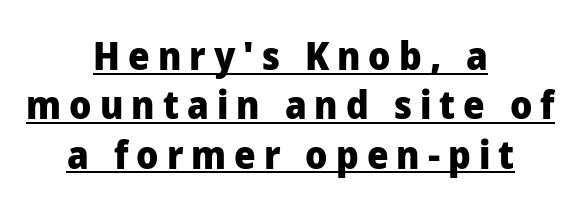
Q: Is the text bold? A: Yes.
Q: Is the text italic (slanted)? A: No, it is upright.
Q: Is the typeface a serif or a sans-serif typeface? A: Sans-serif.
Q: Is the text underlined? A: Yes.
Q: How is the paragraph aligned? A: Centered.
Q: Is the spacing between letters normal or unusually wide? A: Unusually wide.
Q: Is the spacing between lines tight, normal or loose? A: Normal.
Q: Width (condensed, normal, or wide)? A: Normal.
Q: Stroke contrast? A: Low.
Q: x-height? A: Medium.
Q: Monospaced? A: No.
